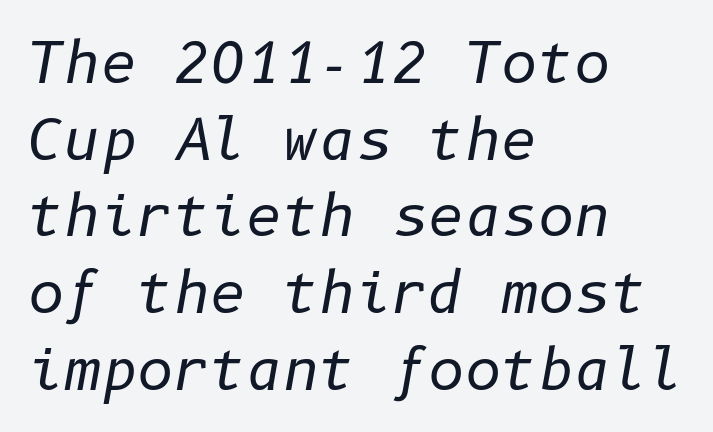
Q: Is the text bold? A: No.
Q: Is the text italic (slanted)? A: Yes, it leans right by about 10 degrees.
Q: Is the text underlined? A: No.
Q: How is the paragraph aligned? A: Left-aligned.
Q: Is the spacing between letters normal or unusually wide? A: Normal.
Q: Is the spacing between lines tight, normal or loose? A: Normal.
Q: Width (condensed, normal, or wide)? A: Normal.
Q: Stroke contrast? A: Low.
Q: x-height? A: Medium.
